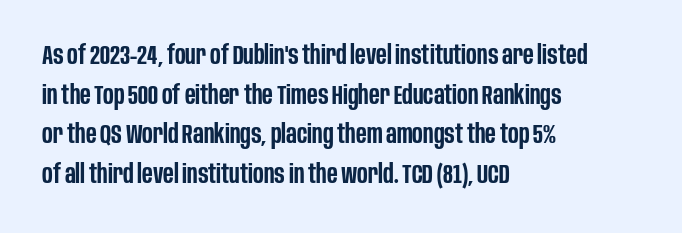
The image shows 27 px text type, upright; set left-aligned, normal line spacing (1.47x), normal letter spacing, not underlined.
